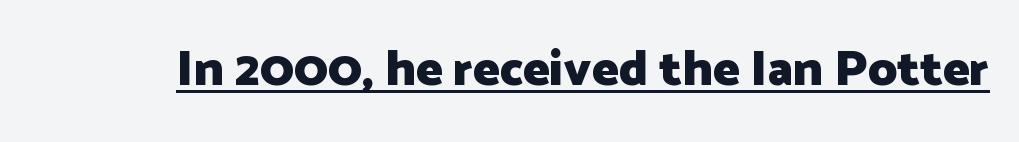
Heft: maximum for text — a bold. Looks like regular typesetting: each glyph gets only the width it needs. What kind of face is this? One without serifs — a sans. The axis of the letterforms is exactly vertical. Underlined type. How are the letters spaced? Ordinarily, with no added tracking.
